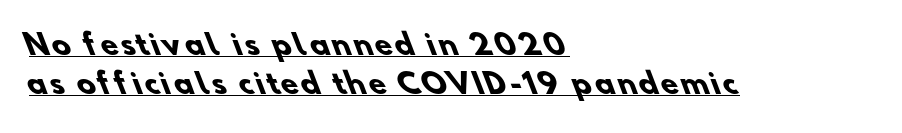
{"serif": "no", "bold": "yes", "weight": "heavy", "width": "normal", "stroke_contrast": "low", "x_height": "small", "monospaced": "no", "underline": "yes", "align": "left", "line_spacing": "normal", "line_spacing_ratio": 1.38, "glyph_px": 28}
